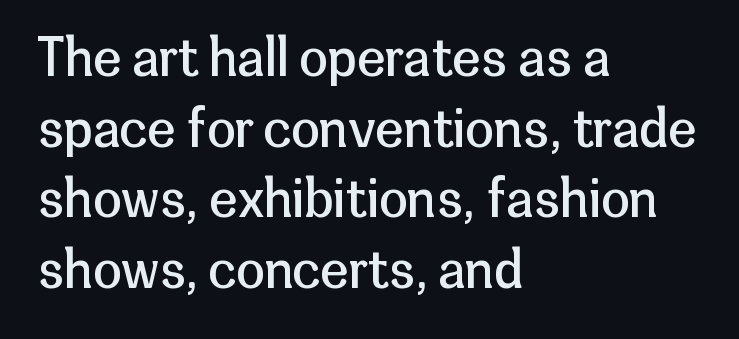
{"serif": "no", "italic": "no", "bold": "no", "weight": "regular", "width": "normal", "stroke_contrast": "low", "x_height": "medium", "monospaced": "no", "underline": "no", "align": "left", "line_spacing": "normal", "line_spacing_ratio": 1.36, "letter_spacing": "normal", "letter_spacing_em": 0.0, "glyph_px": 52}
